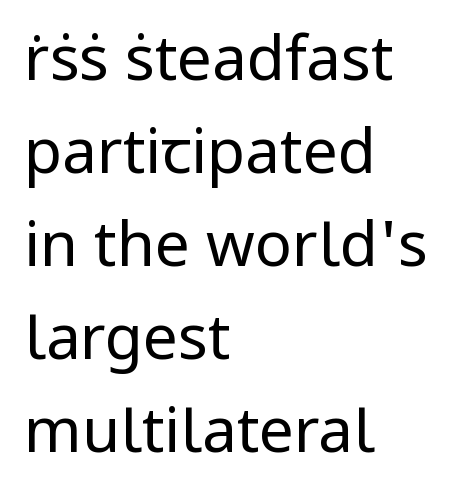
The rendering uses natural spacing where letterforms have individual widths. No feet cap the strokes, marking this as sans-serif type. No extra tracking has been applied to these lines. Line spacing here is normal. If you drew a ruler down the left edge, every line would touch it. Descenders hang freely into open space.
